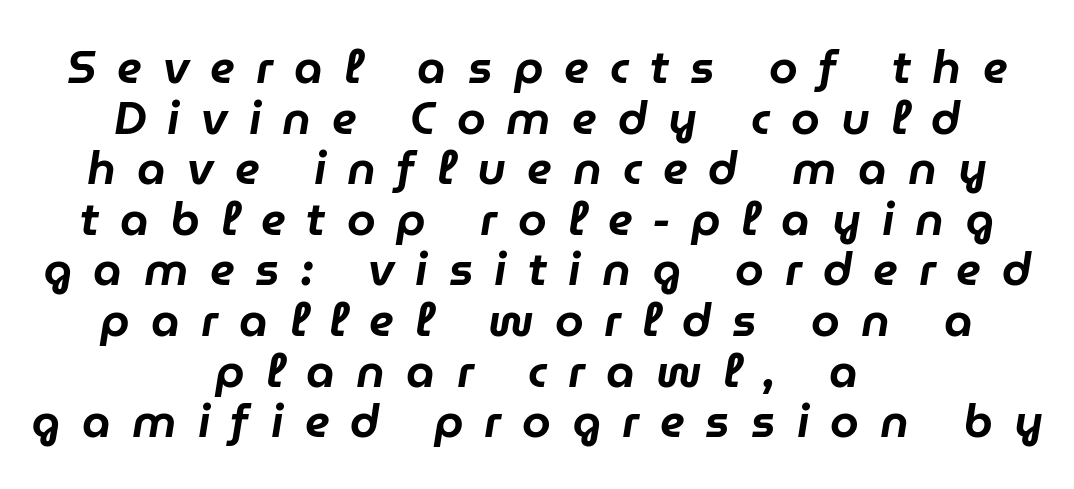
The image shows 46 px text type, italic (leaning right); set centered, tight line spacing (1.1x), unusually wide letter spacing (+0.46 em), not underlined; low stroke contrast and a medium x-height.
